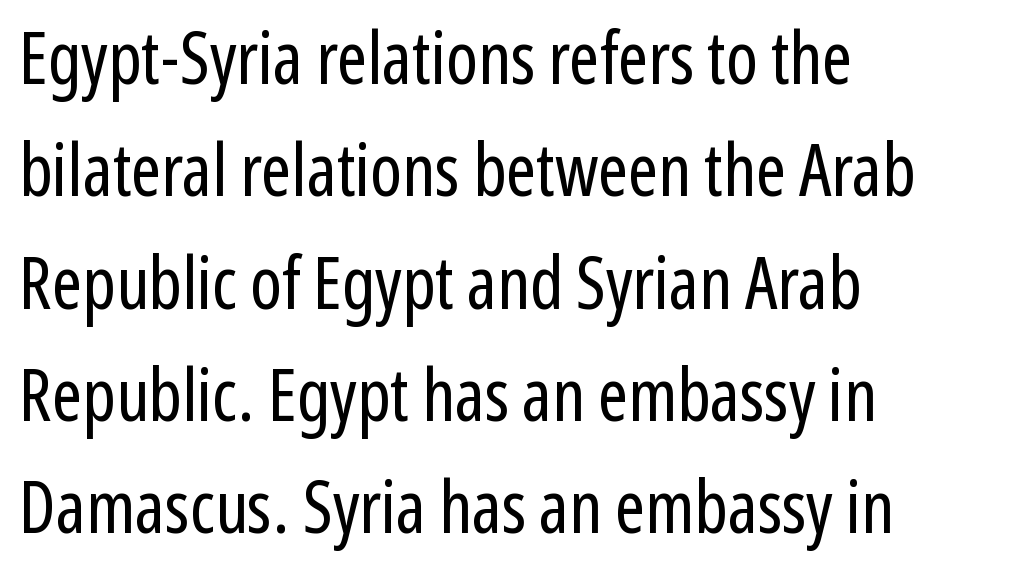
The image shows 72 px regular-weight, condensed sans-serif type, upright; set left-aligned, normal line spacing (1.56x), normal letter spacing, not underlined; low stroke contrast and a medium x-height.
